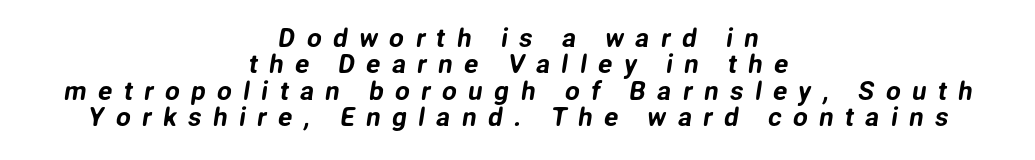
{"underline": "no", "align": "center", "line_spacing": "tight", "line_spacing_ratio": 1.01, "letter_spacing": "wide", "letter_spacing_em": 0.44, "glyph_px": 26}
